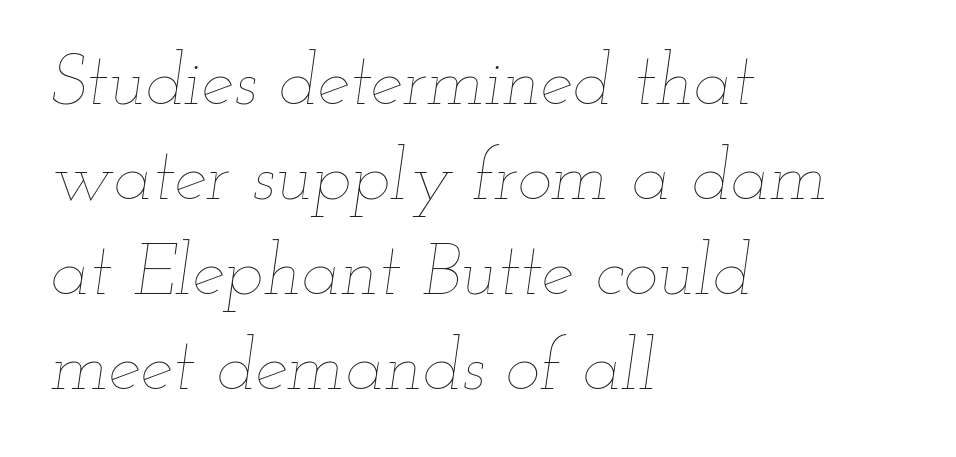
{"italic": "yes", "lean": "right", "slant_degrees": 12, "bold": "no", "weight": "thin", "width": "wide", "stroke_contrast": "low", "x_height": "small", "monospaced": "no", "underline": "no", "align": "left", "line_spacing": "normal", "line_spacing_ratio": 1.3, "letter_spacing": "normal", "letter_spacing_em": 0.0, "glyph_px": 73}
